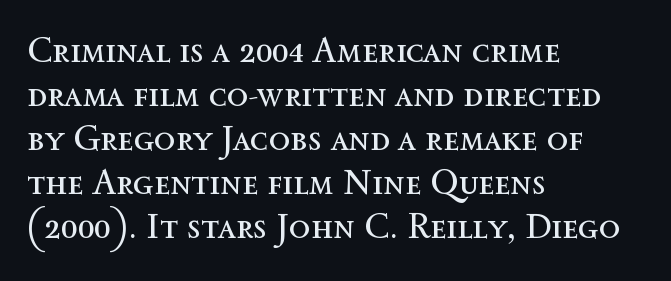
Ordinary non-slanted type is in use. Stem width sits at or under what a default text font uses. Each letter keeps its own natural width here, so spacing adapts to shape. If you measured baseline to baseline, you'd find a middling distance. A typesetter would call this zero additional tracking.
